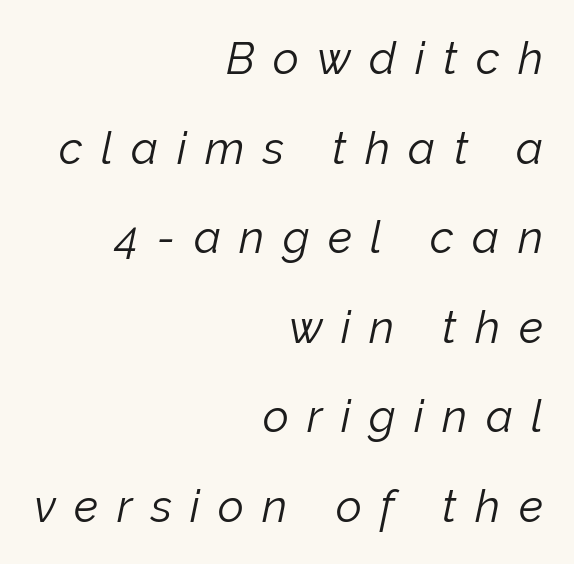
{"italic": "yes", "lean": "right", "slant_degrees": 12, "bold": "no", "weight": "light", "width": "normal", "stroke_contrast": "low", "x_height": "medium", "monospaced": "no", "underline": "no", "align": "right", "line_spacing": "loose", "line_spacing_ratio": 1.99, "letter_spacing": "wide", "letter_spacing_em": 0.41, "glyph_px": 45}
